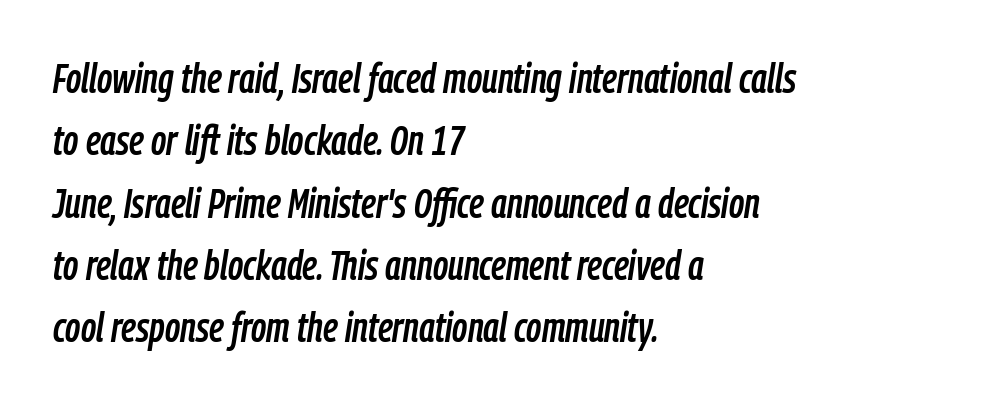
The image shows 41 px condensed type, italic (leaning right); set left-aligned, normal line spacing (1.52x), normal letter spacing, not underlined; low stroke contrast and a medium x-height.
